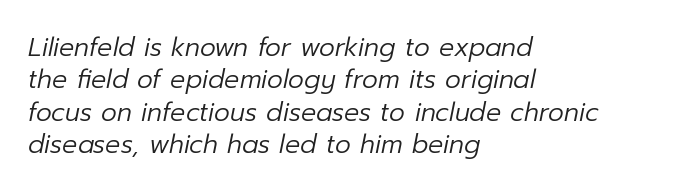
{"italic": "yes", "lean": "right", "slant_degrees": 12, "bold": "no", "underline": "no", "align": "left", "line_spacing": "normal", "line_spacing_ratio": 1.3, "letter_spacing": "normal", "letter_spacing_em": 0.0, "glyph_px": 25}
